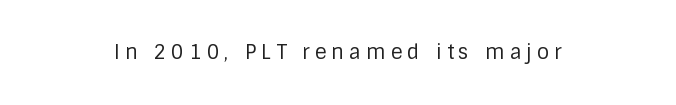
Q: Is the text bold? A: No.
Q: Is the text italic (slanted)? A: No, it is upright.
Q: Is the text underlined? A: No.
Q: Is the spacing between letters normal or unusually wide? A: Unusually wide.
